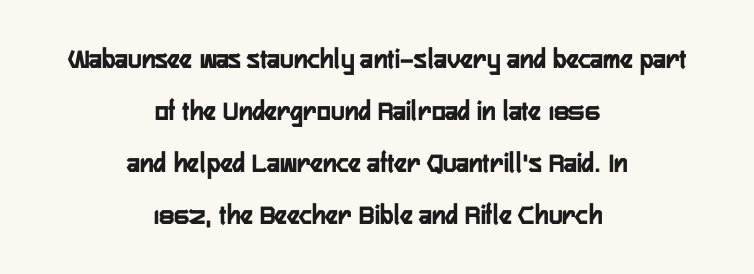
The image shows 29 px semibold, condensed sans-serif type, upright; set centered, line spacing 1.79x, normal letter spacing, not underlined; low stroke contrast and a medium x-height.
